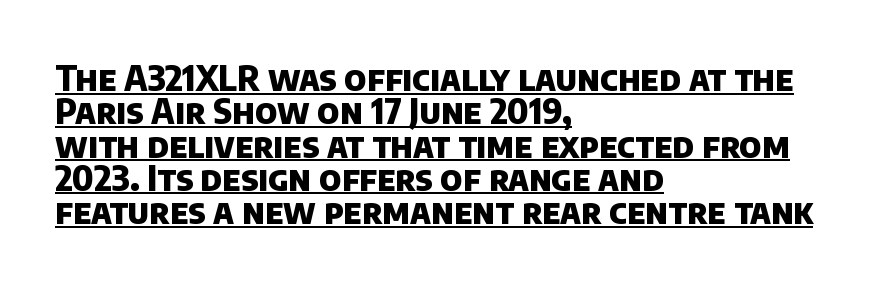
The image shows 34 px heavy sans-serif type; set left-aligned, tight line spacing (0.98x), normal letter spacing, underlined; low stroke contrast and a large x-height.
